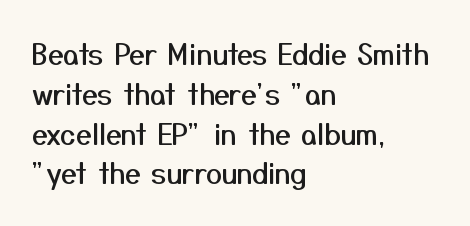
Q: Is the text italic (slanted)? A: No, it is upright.
Q: Is the typeface a serif or a sans-serif typeface? A: Sans-serif.
Q: Is the text underlined? A: No.
Q: How is the paragraph aligned? A: Left-aligned.
Q: Is the spacing between letters normal or unusually wide? A: Normal.
Q: Is the spacing between lines tight, normal or loose? A: Normal.
Q: Width (condensed, normal, or wide)? A: Normal.
Q: Stroke contrast? A: Medium.
Q: x-height? A: Medium.
Q: Monospaced? A: No.
